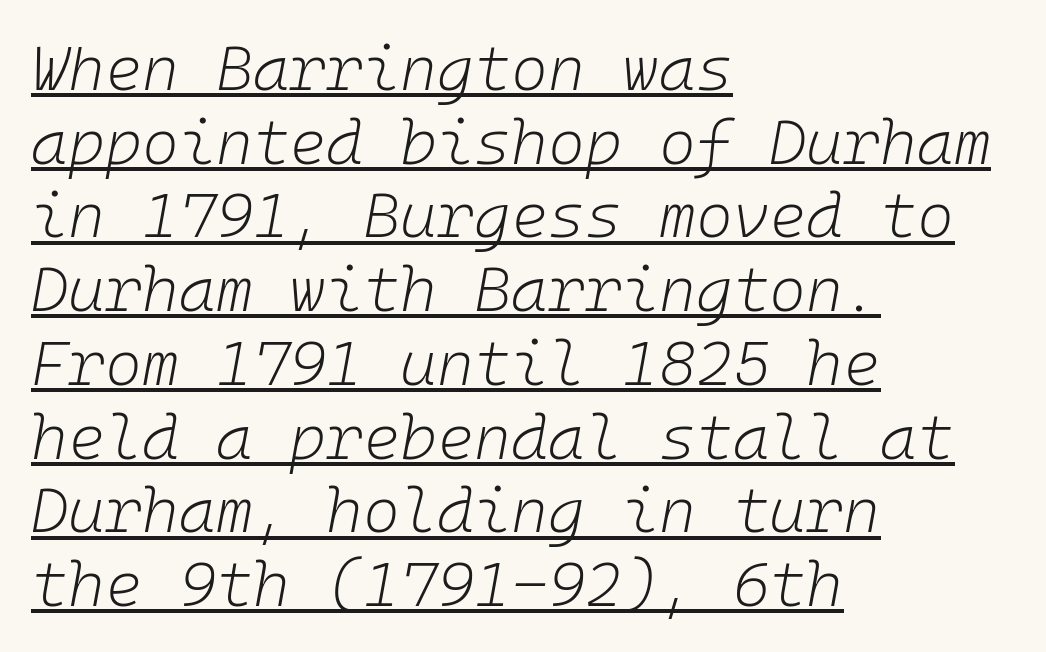
Looks like someone drew a line under every word here. Do the characters align in a grid? Yes, the font is monospaced. The letters are slanted; this is an italic face. Nothing unusual about the tracking: characters are spaced as the font intends. These lines are set flush left with a ragged right edge. Weight class: somewhere from thin through regular.
